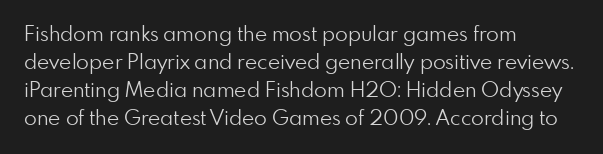
{"italic": "no", "bold": "no", "underline": "no", "align": "left", "line_spacing": "normal", "line_spacing_ratio": 1.33, "letter_spacing": "normal", "letter_spacing_em": 0.0, "glyph_px": 21}
